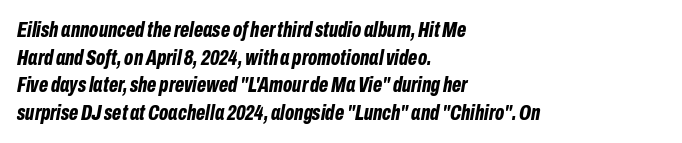
The image shows 22 px bold type, italic (leaning right); set left-aligned, normal line spacing (1.26x), normal letter spacing, not underlined.
